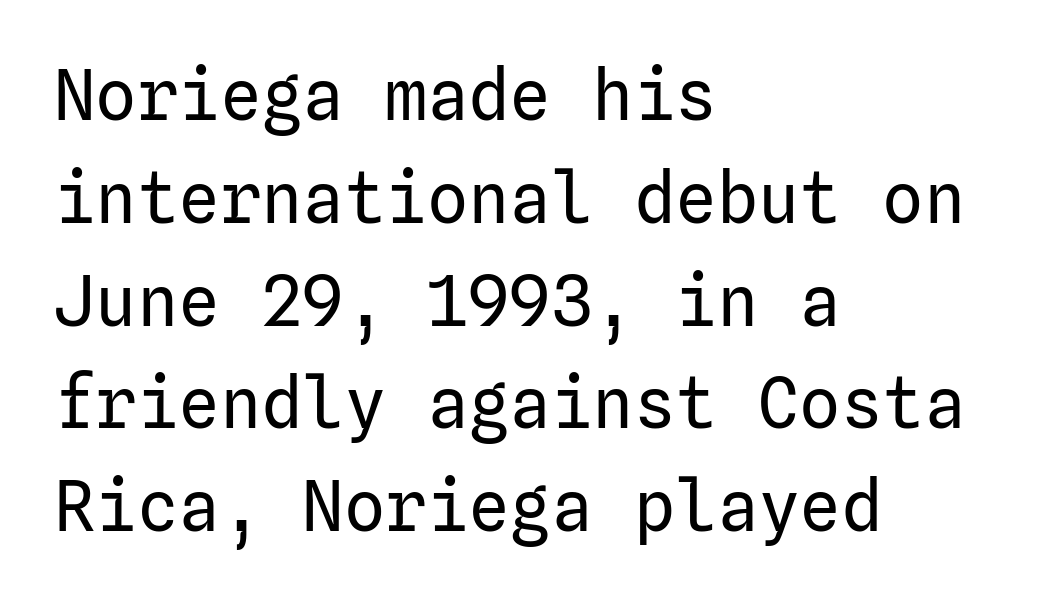
{"serif": "no", "italic": "no", "bold": "no", "weight": "regular", "width": "normal", "stroke_contrast": "low", "x_height": "medium", "underline": "no", "align": "left", "line_spacing": "normal", "line_spacing_ratio": 1.49, "letter_spacing": "normal", "letter_spacing_em": 0.0, "glyph_px": 69}
